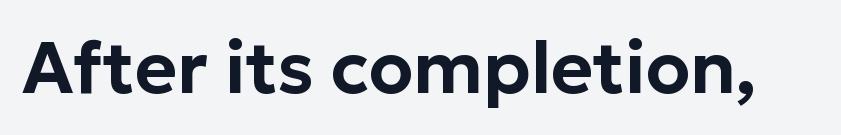
{"serif": "no", "italic": "no", "width": "normal", "stroke_contrast": "low", "x_height": "medium", "monospaced": "no", "underline": "no", "letter_spacing": "normal", "letter_spacing_em": 0.0, "glyph_px": 72}
